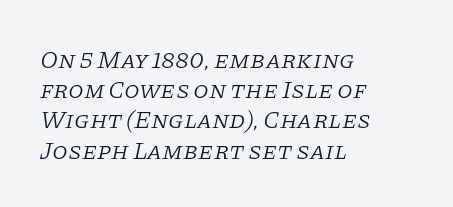
The passage is arranged the way most books set body copy — flush left. Look at the tracking — it's just the regular setting, nothing added. Underlining? Definitely not there. A quiet, ordinary-to-light weight characterises the typeface.
